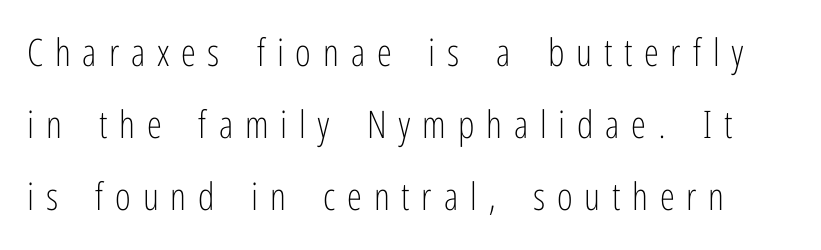
{"serif": "no", "italic": "no", "bold": "no", "weight": "light", "width": "condensed", "stroke_contrast": "low", "x_height": "medium", "monospaced": "no", "underline": "no", "line_spacing": "loose", "line_spacing_ratio": 1.9, "letter_spacing": "wide", "letter_spacing_em": 0.31, "glyph_px": 38}
